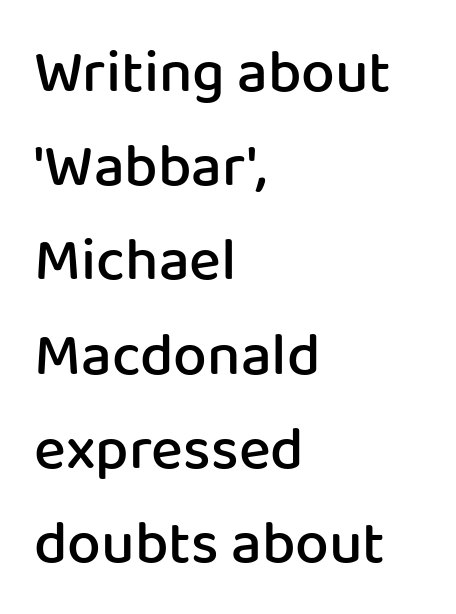
{"serif": "no", "italic": "no", "bold": "semi", "weight": "semibold", "width": "normal", "stroke_contrast": "low", "x_height": "medium", "monospaced": "no", "underline": "no", "align": "left", "line_spacing": "normal", "line_spacing_ratio": 1.57, "letter_spacing": "normal", "letter_spacing_em": 0.0, "glyph_px": 60}
